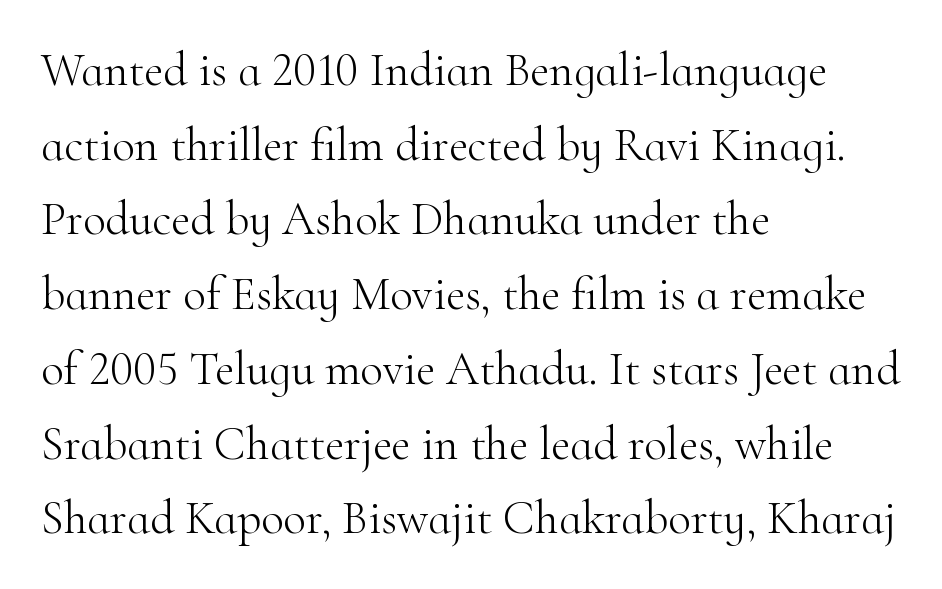
The image shows 47 px light serif type, upright; set left-aligned, normal line spacing (1.59x), normal letter spacing, not underlined; high stroke contrast and a small x-height.
